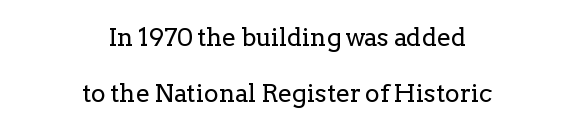
A quiet, ordinary-to-light weight characterises the typeface. The lines are quadded center. Rendered with straight, roman letterforms. No extra tracking has been applied to these lines. Descenders are the only things crossing below the line. Honestly, the rows look like they've been pulled way apart.
